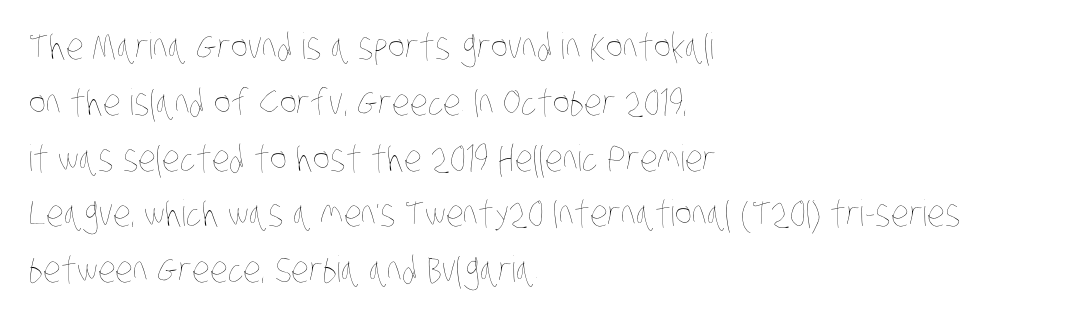
{"bold": "no", "weight": "thin", "width": "condensed", "stroke_contrast": "low", "x_height": "large", "monospaced": "no", "underline": "no", "align": "left", "line_spacing": "normal", "line_spacing_ratio": 1.55, "letter_spacing": "normal", "letter_spacing_em": 0.0, "glyph_px": 36}
